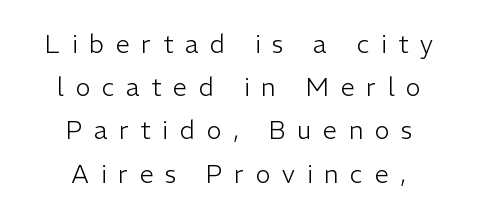
{"italic": "no", "bold": "no", "underline": "no", "align": "center", "line_spacing_ratio": 1.73, "letter_spacing": "wide", "letter_spacing_em": 0.47, "glyph_px": 25}
